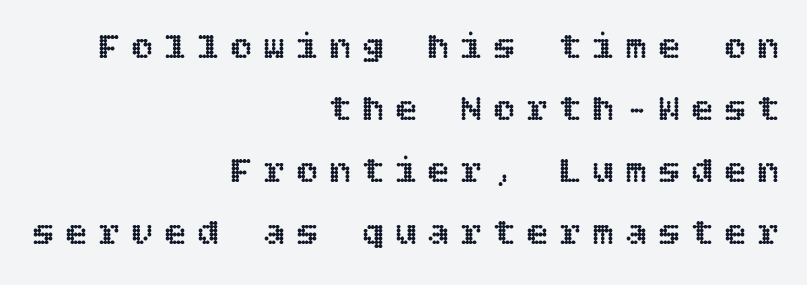
The image shows 37 px text type, upright; set right-aligned, normal line spacing (1.68x), unusually wide letter spacing (+0.29 em), not underlined; a large x-height.
